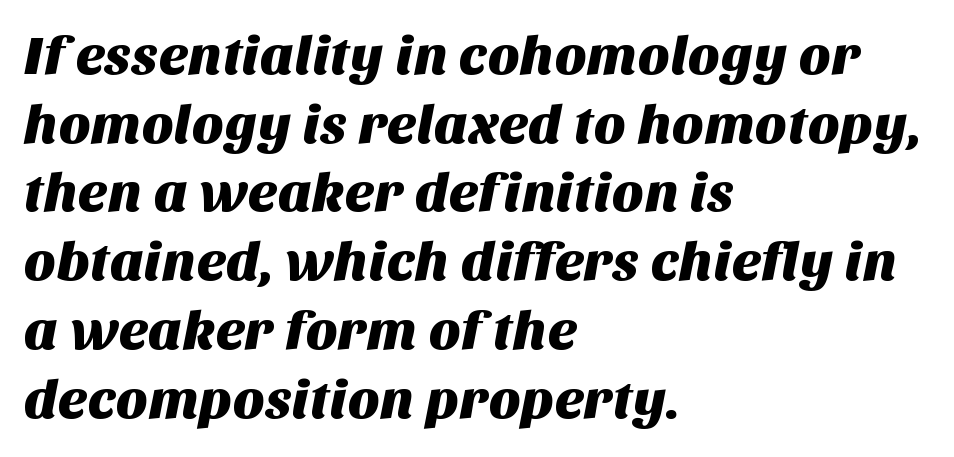
{"serif": "no", "width": "normal", "stroke_contrast": "medium", "x_height": "large", "monospaced": "no", "underline": "no", "align": "left", "line_spacing": "normal", "line_spacing_ratio": 1.25, "letter_spacing": "normal", "letter_spacing_em": 0.0, "glyph_px": 55}
